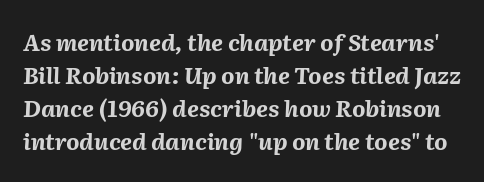
Q: Is the text bold? A: Yes.
Q: Is the text italic (slanted)? A: Yes, it leans right by about 2 degrees.
Q: Is the text underlined? A: No.
Q: Is the spacing between letters normal or unusually wide? A: Normal.
Q: Is the spacing between lines tight, normal or loose? A: Normal.
